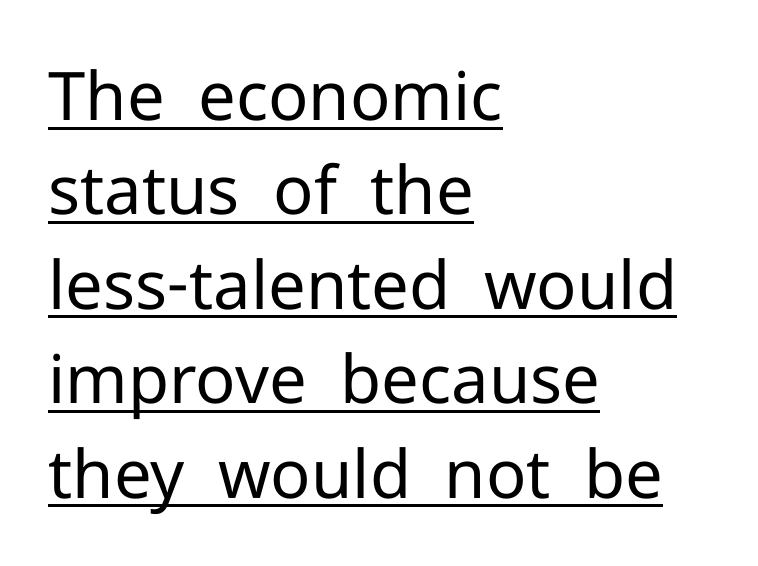
The characters are drawn with everyday or finer stroke widths. Notice how descenders clear the ascenders below comfortably — that's standard leading. A baseline rule has been typeset under these characters. Grotesque or geometric, the face here clearly has no serifs.
